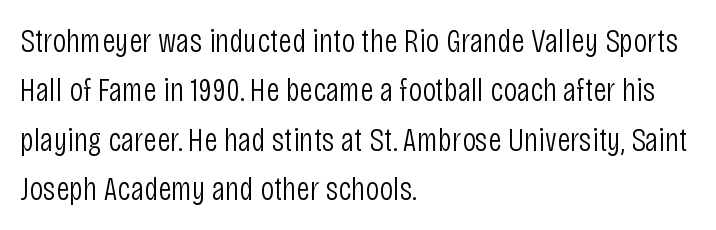
{"serif": "no", "italic": "no", "bold": "no", "weight": "light", "width": "condensed", "stroke_contrast": "low", "x_height": "large", "monospaced": "no", "underline": "no", "align": "left", "line_spacing": "normal", "line_spacing_ratio": 1.45, "letter_spacing": "normal", "letter_spacing_em": 0.0, "glyph_px": 34}
